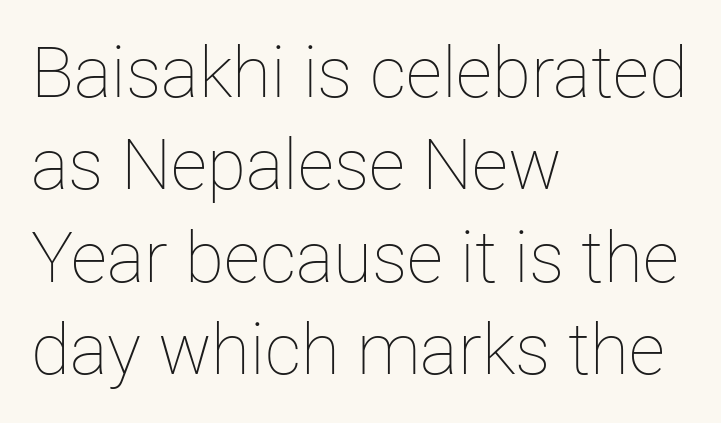
Proportional: the letters do not fall into vertical columns. Each stroke keeps to a modest, everyday thickness or less. Does the leading feel generous? No, just average. Decoration check: the copy has no underline. Default kerning and tracking; the words read as compact shapes.
